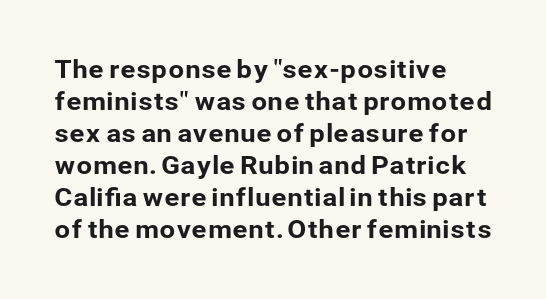
Q: Is the text italic (slanted)? A: No, it is upright.
Q: Is the text underlined? A: No.
Q: How is the paragraph aligned? A: Left-aligned.
Q: Is the spacing between letters normal or unusually wide? A: Normal.
Q: Is the spacing between lines tight, normal or loose? A: Normal.
